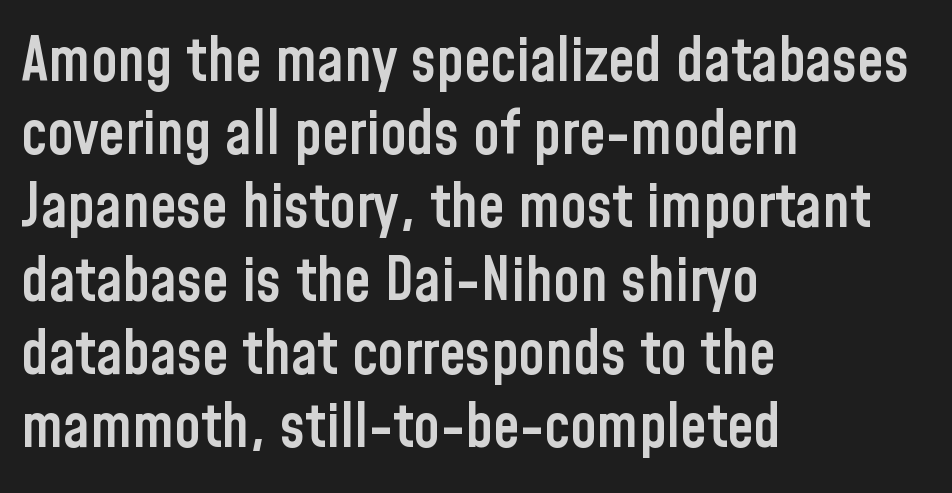
{"serif": "no", "italic": "no", "bold": "semi", "weight": "semibold", "width": "condensed", "stroke_contrast": "low", "x_height": "medium", "monospaced": "no", "underline": "no", "align": "left", "line_spacing_ratio": 1.22, "letter_spacing": "normal", "letter_spacing_em": 0.0, "glyph_px": 60}
